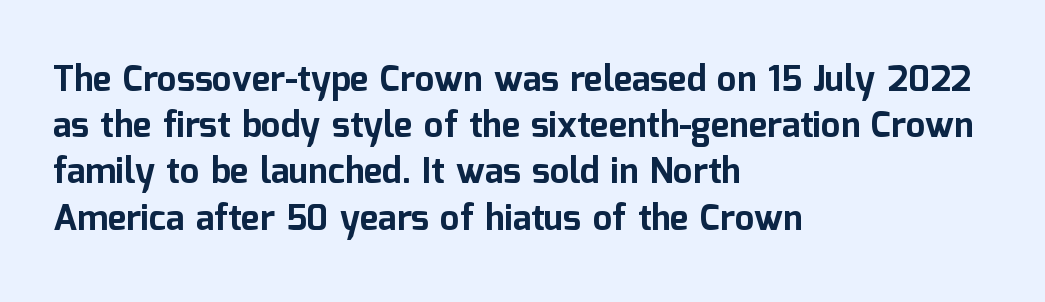
In CSS terms this would be text-align: left. The face used here is proportionally spaced, like ordinary book or web type. Nobody touched the tracking dial on this one. Summary of vertical rhythm: regular, with standard interline spacing. The font family rendered here belongs to the sans-serif group. What weight is shown? A full bold with thick strokes.
